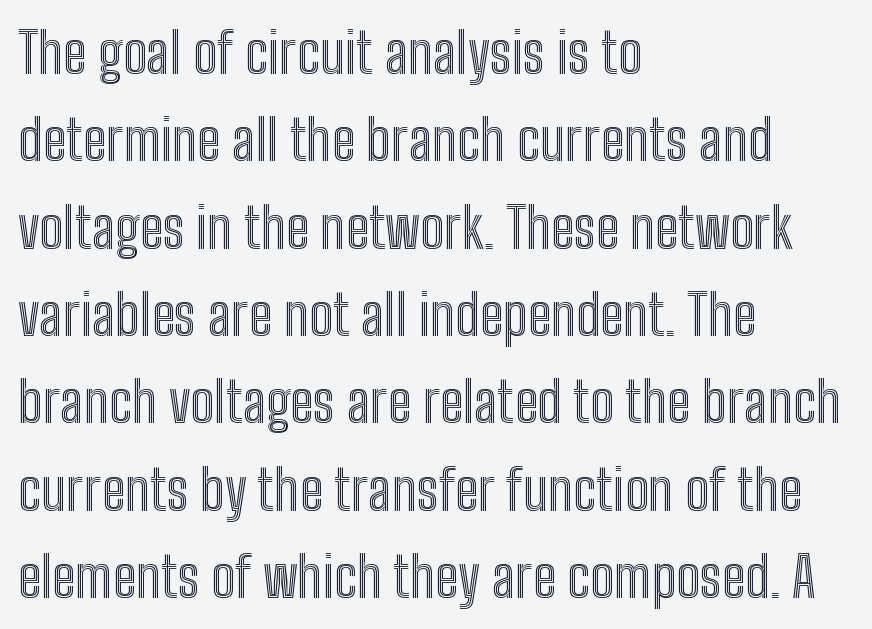
The face used here is rendered with its standard letterfit. Each row of text sits above clean, open space. No italicization has been applied; the sample stays upright. Line starts are locked; line ends wander. Think of a printed novel: that variable character pitch is what you see here.
